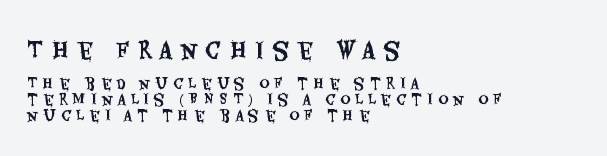
Q: Is the text italic (slanted)? A: No, it is upright.
Q: Is the text underlined? A: No.
Q: How is the paragraph aligned? A: Left-aligned.
Q: Is the spacing between letters normal or unusually wide? A: Unusually wide.
Q: Is the spacing between lines tight, normal or loose? A: Tight.
Q: Which block of text is set in a larger size, the first (top) or the second (bottom)? A: The first (top) one.
